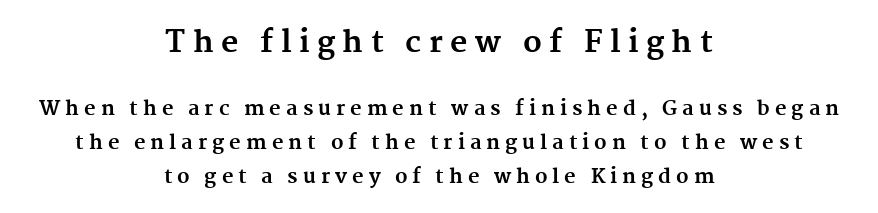
The image shows 30 px bold serif type, upright; set centered, normal line spacing (1.68x), unusually wide letter spacing (+0.25 em), not underlined; the first (top) block is 1.5x larger; medium stroke contrast and a medium x-height.
